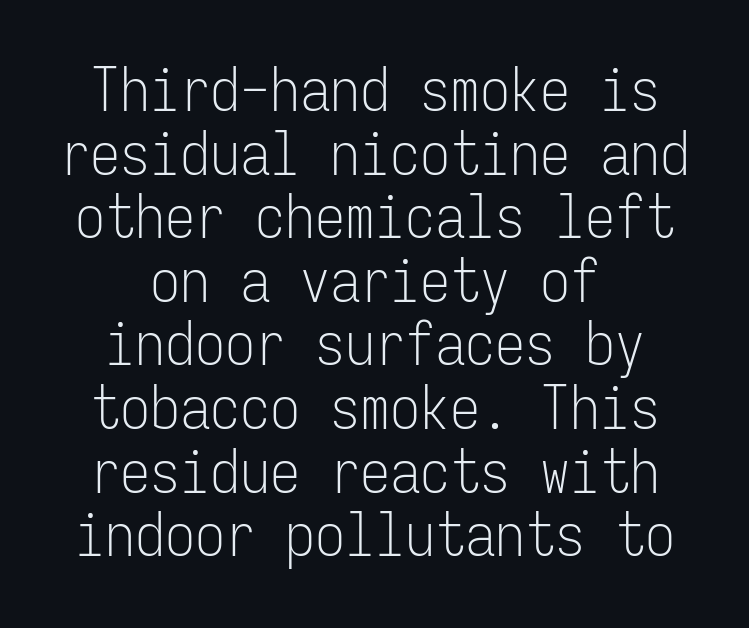
{"serif": "no", "italic": "no", "bold": "no", "weight": "light", "width": "condensed", "stroke_contrast": "low", "x_height": "medium", "monospaced": "yes", "underline": "no", "align": "center", "line_spacing": "tight", "line_spacing_ratio": 1.06, "letter_spacing": "normal", "letter_spacing_em": 0.0, "glyph_px": 60}
